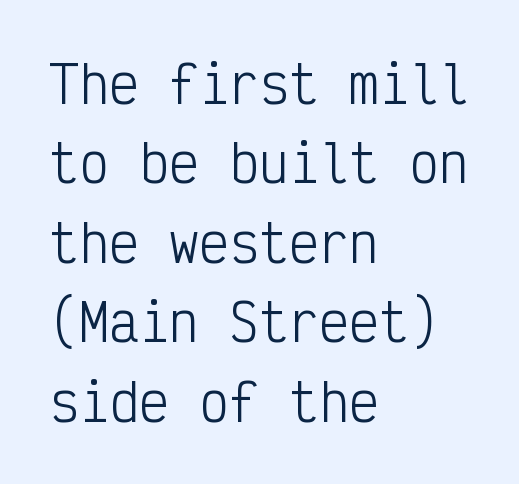
The image shows 50 px light, condensed sans-serif type, upright, monospaced; set left-aligned, normal line spacing (1.59x), normal letter spacing, not underlined; low stroke contrast and a medium x-height.
